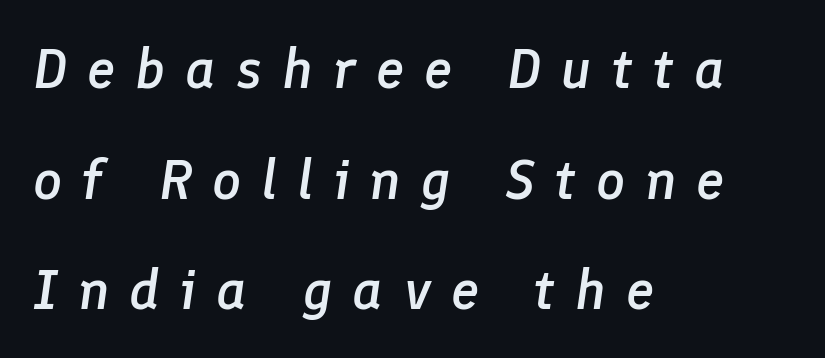
Every row of glyphs begins at an identical x-position on the left. The space beneath each line is pristine and unruled. Here the designer chose a conventional face with non-uniform glyph widths. The tracking reads as deliberately expanded to a designer's eye. The face used here has a pronounced slope to its letters. Caption: semibold face, moderately heavy strokes.
